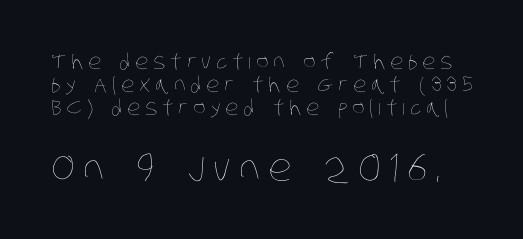
The lines are packed closely together with very little leading. Weight: not bold — regular or lighter. Display-style spreading of the glyphs; the letterfit is very open. The area under the type is left untouched.
